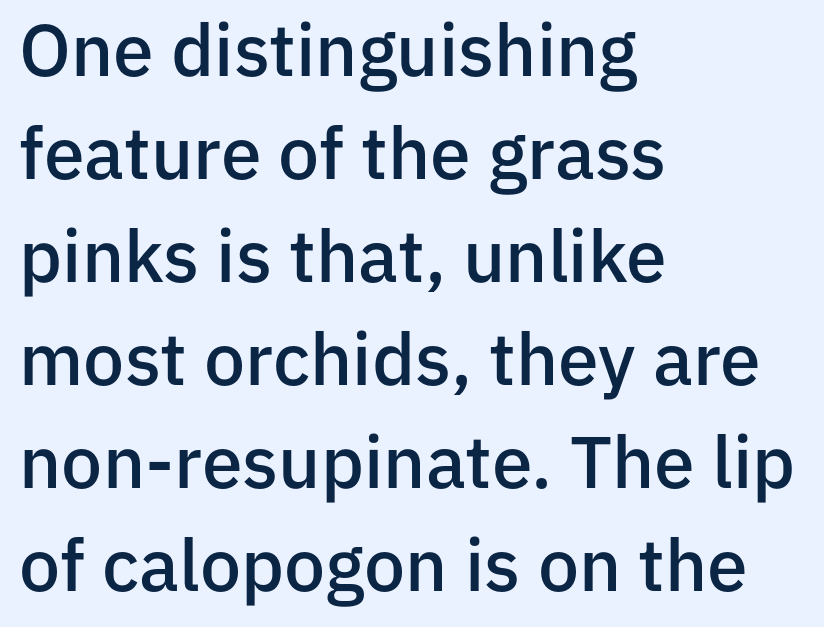
Q: Is the text bold? A: Semi-bold.
Q: Is the text italic (slanted)? A: No, it is upright.
Q: Is the typeface a serif or a sans-serif typeface? A: Sans-serif.
Q: Is the text underlined? A: No.
Q: How is the paragraph aligned? A: Left-aligned.
Q: Is the spacing between letters normal or unusually wide? A: Normal.
Q: Is the spacing between lines tight, normal or loose? A: Normal.
Q: Width (condensed, normal, or wide)? A: Normal.
Q: Stroke contrast? A: Low.
Q: x-height? A: Medium.
Q: Monospaced? A: No.
